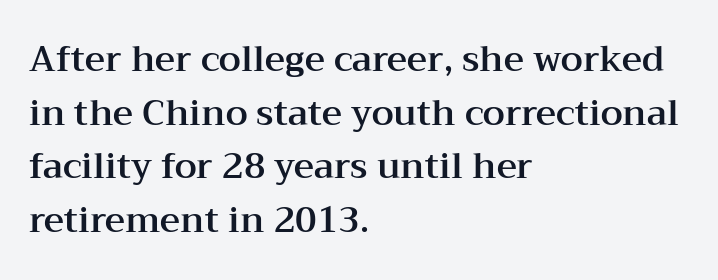
Q: Is the text italic (slanted)? A: No, it is upright.
Q: Is the typeface a serif or a sans-serif typeface? A: Serif.
Q: Is the text underlined? A: No.
Q: How is the paragraph aligned? A: Left-aligned.
Q: Is the spacing between letters normal or unusually wide? A: Normal.
Q: Is the spacing between lines tight, normal or loose? A: Normal.
Q: Width (condensed, normal, or wide)? A: Wide.
Q: Stroke contrast? A: Medium.
Q: x-height? A: Medium.
Q: Monospaced? A: No.
